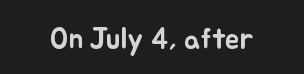
The image shows 29 px text type, upright; set normal letter spacing, not underlined; low stroke contrast and a small x-height.
